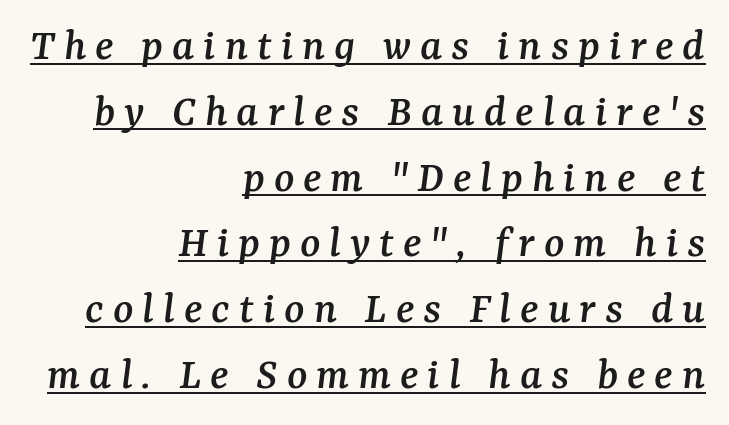
Q: Is the text italic (slanted)? A: Yes, it leans right by about 7 degrees.
Q: Is the typeface a serif or a sans-serif typeface? A: Serif.
Q: Is the text underlined? A: Yes.
Q: How is the paragraph aligned? A: Right-aligned.
Q: Is the spacing between lines tight, normal or loose? A: Normal.
Q: Width (condensed, normal, or wide)? A: Normal.
Q: Stroke contrast? A: Medium.
Q: x-height? A: Medium.
Q: Monospaced? A: No.
